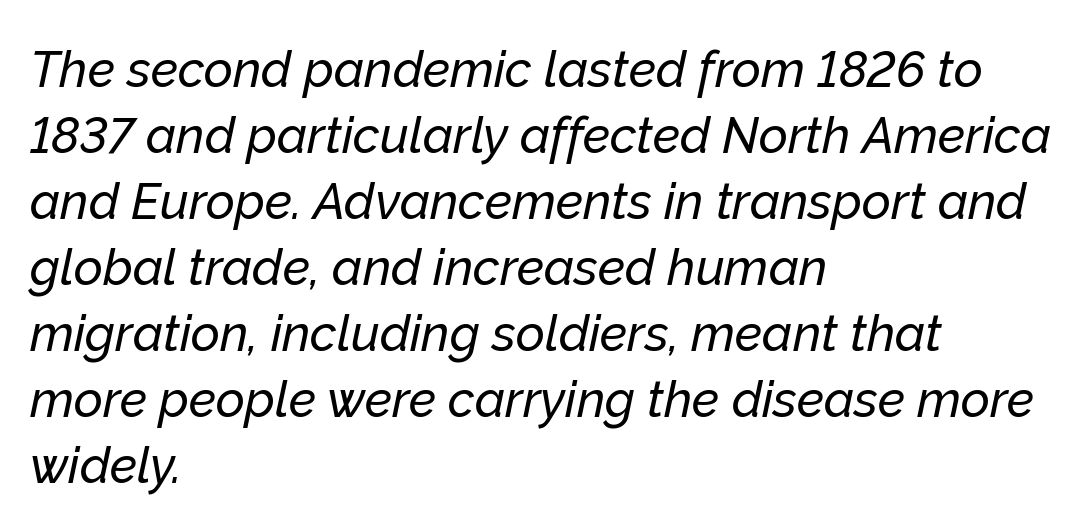
{"italic": "yes", "lean": "right", "slant_degrees": 12, "width": "normal", "stroke_contrast": "low", "x_height": "medium", "monospaced": "no", "underline": "no", "align": "left", "line_spacing": "normal", "line_spacing_ratio": 1.32, "letter_spacing": "normal", "letter_spacing_em": 0.0, "glyph_px": 50}
